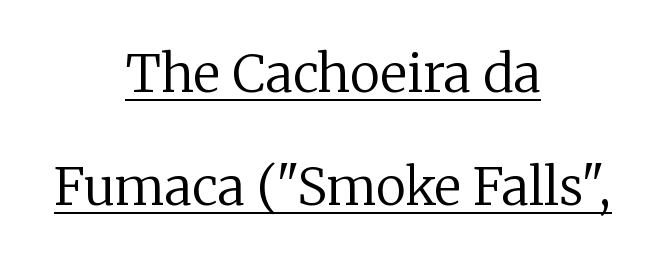
The whitespace from short lines is split evenly between both sides. The letters advance in unequal steps, a hallmark of proportional type. Caption: standard tracking, unaltered. Honestly, the underline is the first thing you notice here. Old-style or modern, the face here clearly has serifs.
